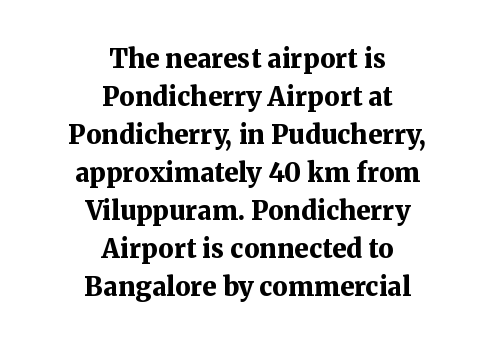
The image shows 26 px bold type, upright; set centered, normal line spacing (1.46x), normal letter spacing, not underlined.
